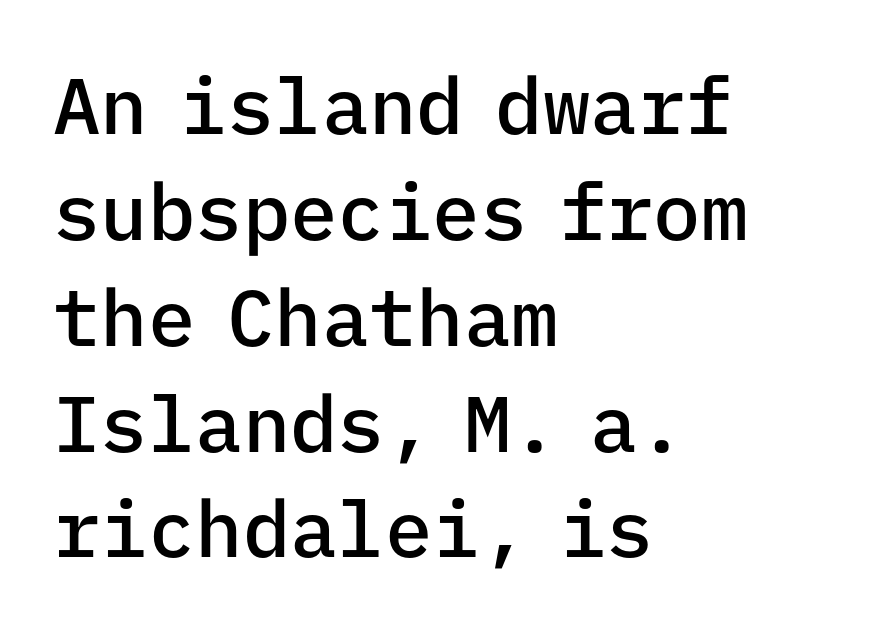
The image shows 79 px semibold sans-serif type, upright, monospaced; set left-aligned, normal line spacing (1.34x), normal letter spacing, not underlined; low stroke contrast and a medium x-height.
